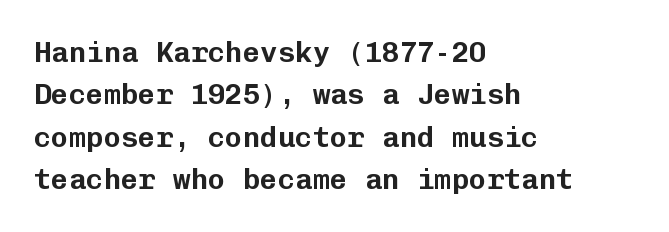
Alignment: flush left. Fixed-width glyphs throughout — classic coding-font behaviour. Check under the words: just untouched page. How are the letters spaced? Ordinarily, with no added tracking. Successive baselines arrive at the customary interval.
